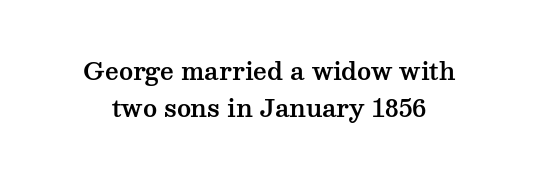
The image shows 24 px text type, upright; set centered, normal line spacing (1.54x), normal letter spacing, not underlined.
